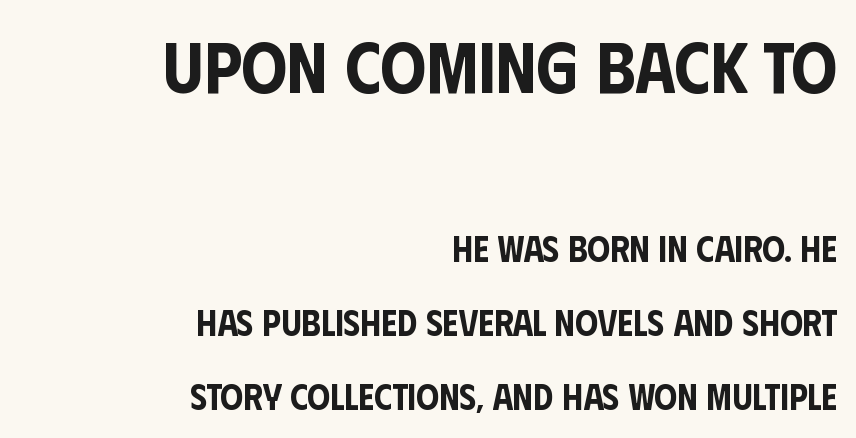
Posture: vertical. The characters display no serif detailing; their extremities are plain. Each letter keeps its own natural width here, so spacing adapts to shape. Baseline-to-baseline distance is far greater than the letter height. Plain, unruled lines of type.
